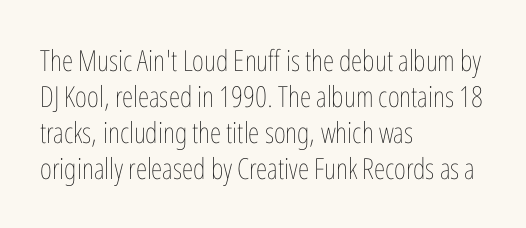
Q: Is the text bold? A: No.
Q: Is the text italic (slanted)? A: No, it is upright.
Q: Is the text underlined? A: No.
Q: How is the paragraph aligned? A: Left-aligned.
Q: Is the spacing between letters normal or unusually wide? A: Normal.
Q: Width (condensed, normal, or wide)? A: Condensed.
Q: Stroke contrast? A: Low.
Q: x-height? A: Medium.
Q: Monospaced? A: No.
